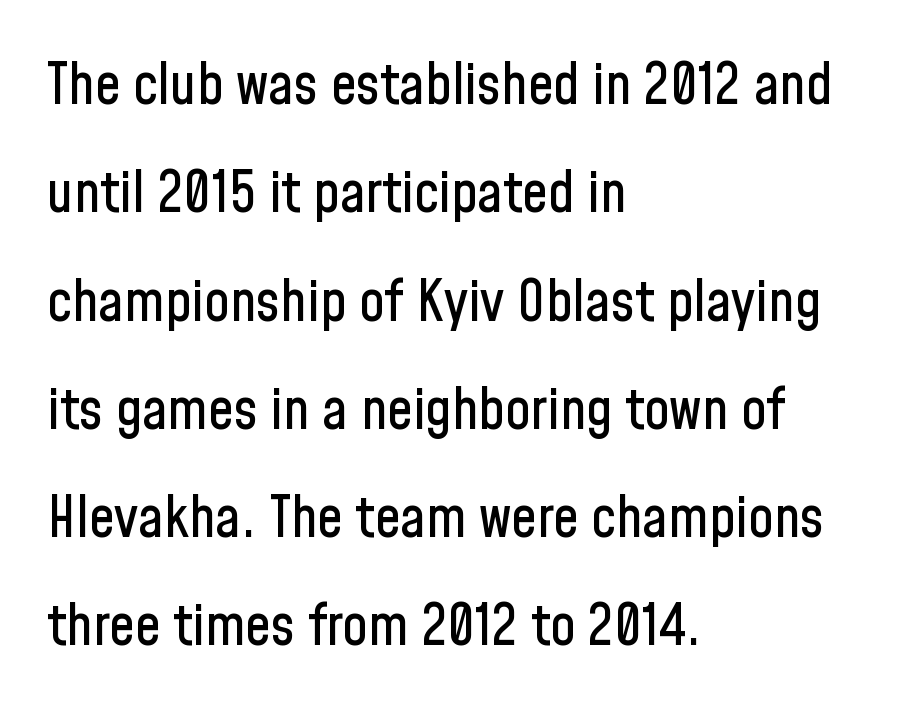
The image shows 57 px condensed sans-serif type, upright; set left-aligned, loose line spacing (1.9x), normal letter spacing, not underlined; low stroke contrast and a medium x-height.
